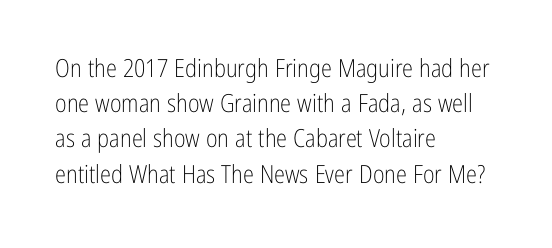
The image shows 25 px text type, upright; set left-aligned, normal line spacing (1.41x), normal letter spacing, not underlined.
